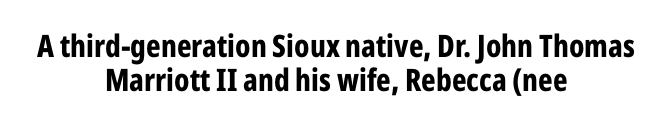
The image shows 31 px bold, condensed sans-serif type, upright; set centered, tight line spacing (1.11x), normal letter spacing, not underlined; low stroke contrast and a medium x-height.
